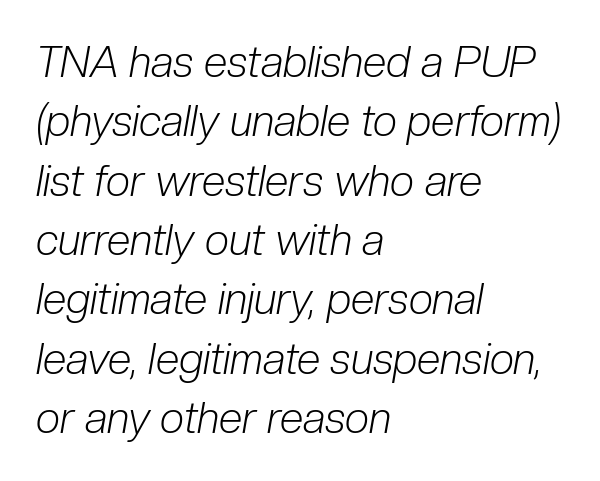
The image shows 43 px light, condensed type, italic (leaning right); set left-aligned, normal line spacing (1.38x), normal letter spacing, not underlined; low stroke contrast and a medium x-height.
